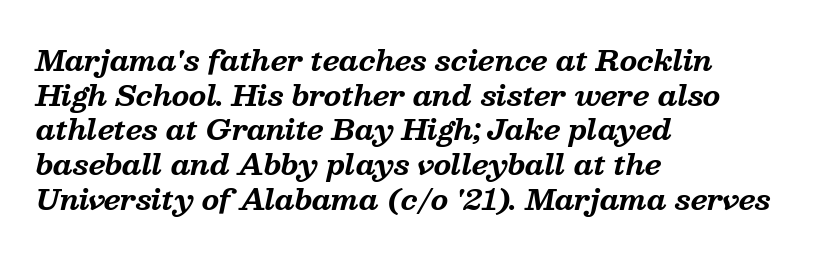
The image shows 28 px bold serif type, italic (leaning right); set left-aligned, line spacing 1.24x, normal letter spacing, not underlined; medium stroke contrast and a medium x-height.
